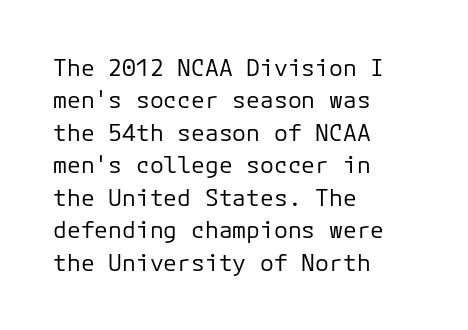
The image shows 23 px text type, upright; set left-aligned, normal line spacing (1.41x), normal letter spacing, not underlined.
